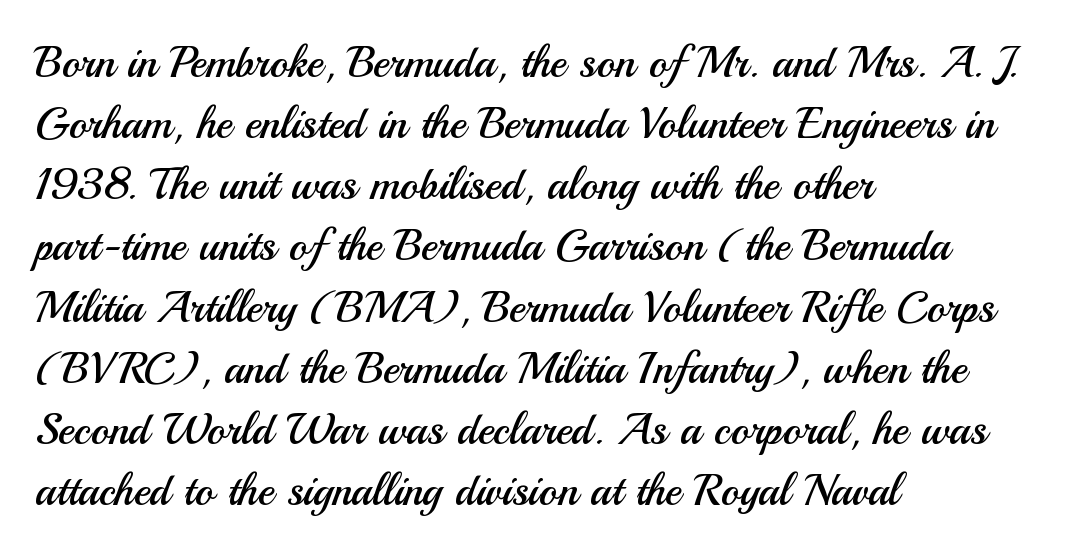
{"serif": "no", "bold": "no", "weight": "regular", "width": "normal", "stroke_contrast": "medium", "x_height": "small", "monospaced": "no", "underline": "no", "align": "left", "line_spacing": "normal", "line_spacing_ratio": 1.39, "letter_spacing": "normal", "letter_spacing_em": 0.0, "glyph_px": 44}
